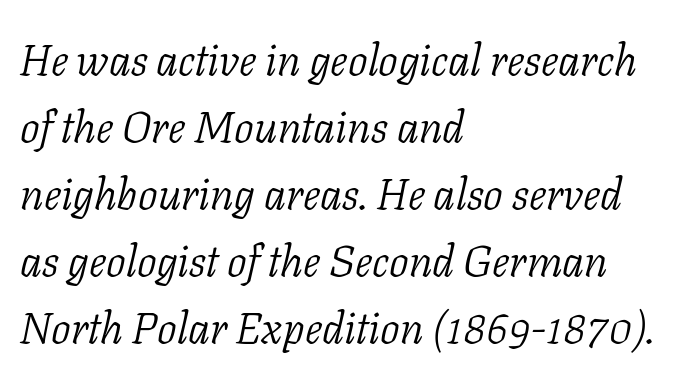
Q: Is the text bold? A: No.
Q: Is the text italic (slanted)? A: Yes, it leans right by about 11 degrees.
Q: Is the typeface a serif or a sans-serif typeface? A: Serif.
Q: Is the text underlined? A: No.
Q: How is the paragraph aligned? A: Left-aligned.
Q: Is the spacing between letters normal or unusually wide? A: Normal.
Q: Is the spacing between lines tight, normal or loose? A: Normal.
Q: Width (condensed, normal, or wide)? A: Normal.
Q: Stroke contrast? A: Low.
Q: x-height? A: Medium.
Q: Monospaced? A: No.
